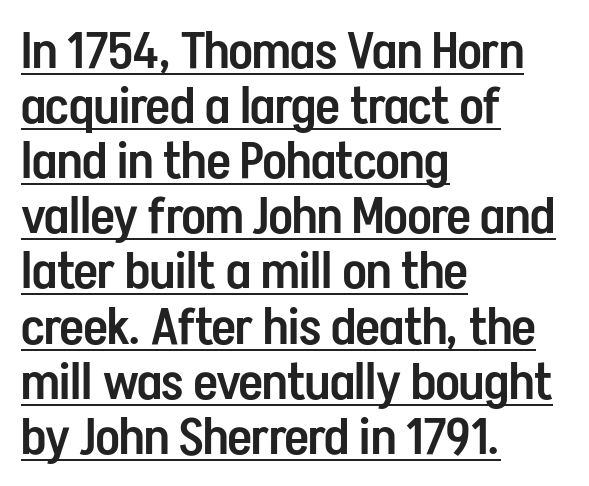
{"serif": "no", "italic": "no", "bold": "semi", "weight": "semibold", "width": "condensed", "stroke_contrast": "low", "x_height": "medium", "monospaced": "no", "underline": "yes", "align": "left", "line_spacing": "tight", "line_spacing_ratio": 1.06, "letter_spacing": "normal", "letter_spacing_em": 0.0, "glyph_px": 52}
